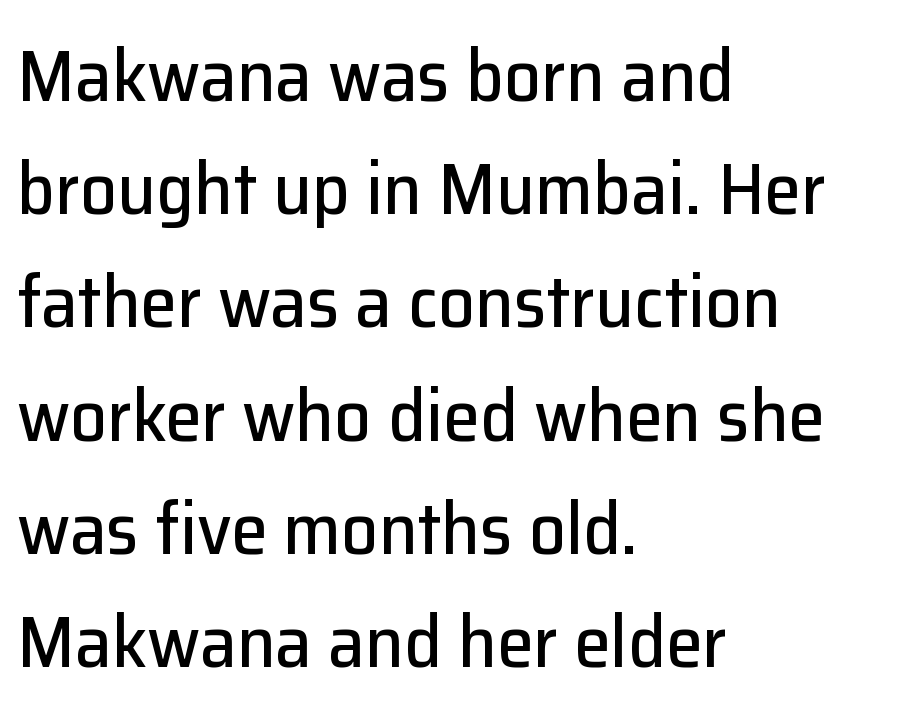
Q: Is the text italic (slanted)? A: No, it is upright.
Q: Is the typeface a serif or a sans-serif typeface? A: Sans-serif.
Q: Is the text underlined? A: No.
Q: How is the paragraph aligned? A: Left-aligned.
Q: Is the spacing between letters normal or unusually wide? A: Normal.
Q: Is the spacing between lines tight, normal or loose? A: Normal.
Q: Width (condensed, normal, or wide)? A: Normal.
Q: Stroke contrast? A: Low.
Q: x-height? A: Medium.
Q: Monospaced? A: No.
